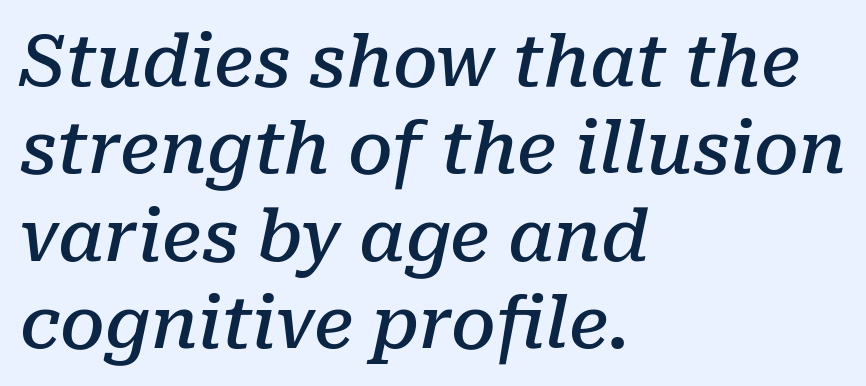
The passage shown is typeset with a serif family. Leftover space on each line is placed entirely after the last word. Lines of text with bare space underneath. Tracking here is standard; glyphs follow each other at the usual distance. Stems and bowls a touch heavier than normal — semibold.
